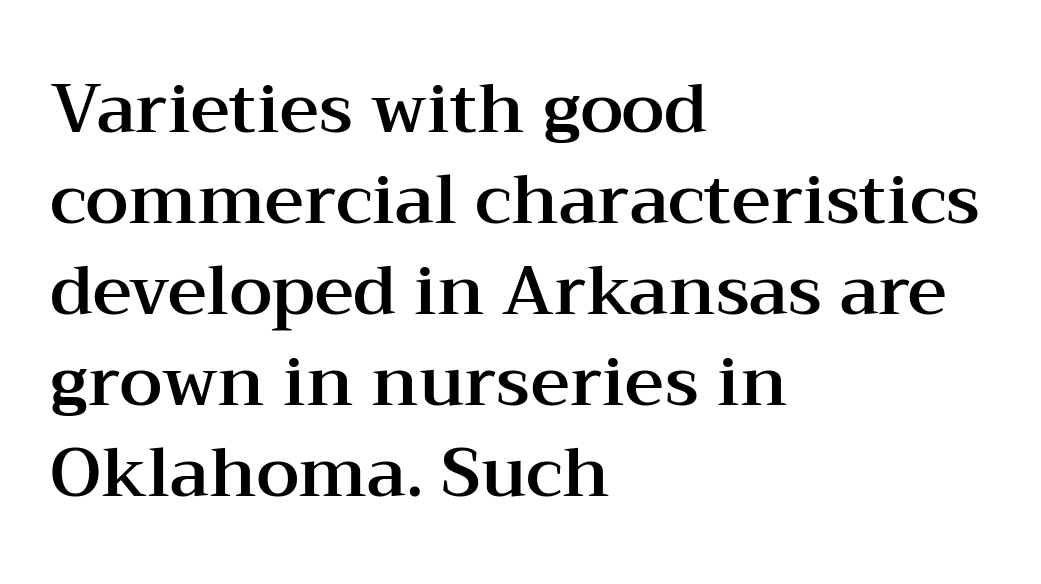
The text block is weighted toward the left margin, trailing off unevenly rightward. Proportional: the letters do not fall into vertical columns. Letterform terminals end in serifs throughout the passage. The lettering holds an erect, upright posture throughout.
